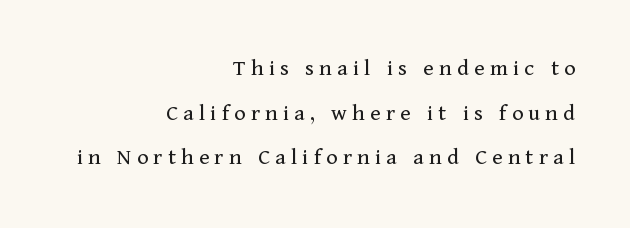
The image shows 24 px text type, upright; set right-aligned, line spacing 1.86x, unusually wide letter spacing (+0.22 em), not underlined.
